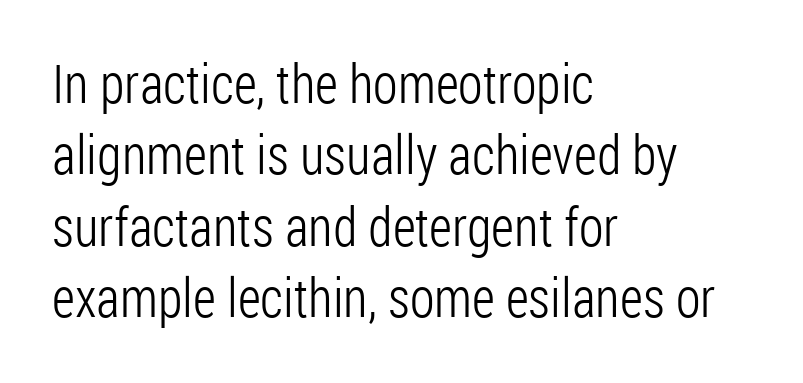
Q: Is the text bold? A: No.
Q: Is the text italic (slanted)? A: No, it is upright.
Q: Is the typeface a serif or a sans-serif typeface? A: Sans-serif.
Q: Is the text underlined? A: No.
Q: How is the paragraph aligned? A: Left-aligned.
Q: Is the spacing between letters normal or unusually wide? A: Normal.
Q: Is the spacing between lines tight, normal or loose? A: Normal.
Q: Width (condensed, normal, or wide)? A: Condensed.
Q: Stroke contrast? A: Low.
Q: x-height? A: Medium.
Q: Monospaced? A: No.
